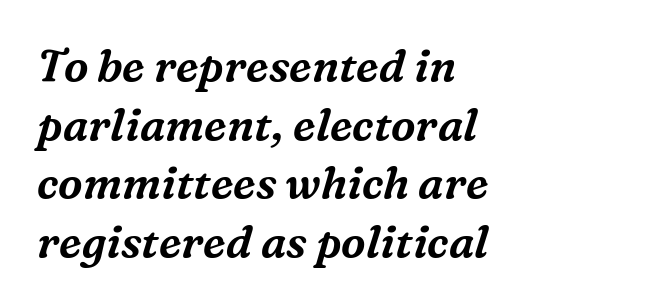
Vertical spacing — default. The rendering shows small feet on the letterforms — a serif design. Every row of glyphs begins at an identical x-position on the left. Character widths vary here, with narrow letters taking less room than wide ones. The zone under the glyphs is completely vacant.
